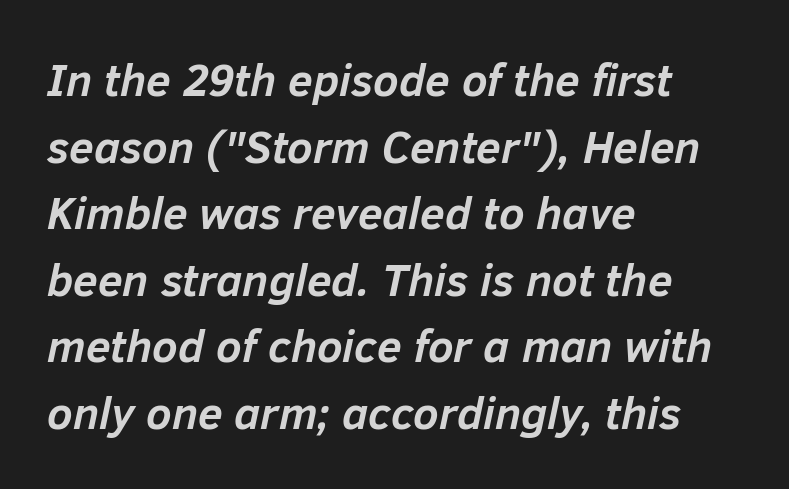
Q: Is the text bold? A: Yes.
Q: Is the text italic (slanted)? A: Yes, it leans right by about 12 degrees.
Q: Is the text underlined? A: No.
Q: How is the paragraph aligned? A: Left-aligned.
Q: Is the spacing between letters normal or unusually wide? A: Normal.
Q: Is the spacing between lines tight, normal or loose? A: Normal.
Q: Width (condensed, normal, or wide)? A: Normal.
Q: Stroke contrast? A: Low.
Q: x-height? A: Medium.
Q: Monospaced? A: No.
